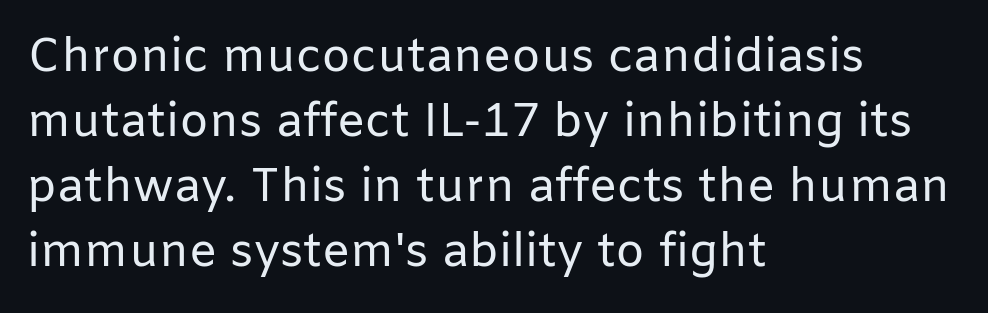
The image shows 47 px regular-weight sans-serif type, upright; set left-aligned, normal line spacing (1.38x), normal letter spacing, not underlined; low stroke contrast and a medium x-height.
